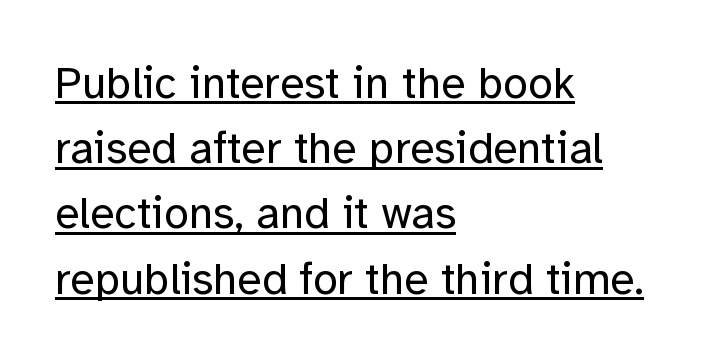
{"serif": "no", "italic": "no", "bold": "no", "weight": "regular", "width": "normal", "stroke_contrast": "low", "x_height": "medium", "monospaced": "no", "underline": "yes", "align": "left", "line_spacing": "normal", "line_spacing_ratio": 1.45, "letter_spacing": "normal", "letter_spacing_em": 0.0, "glyph_px": 45}
